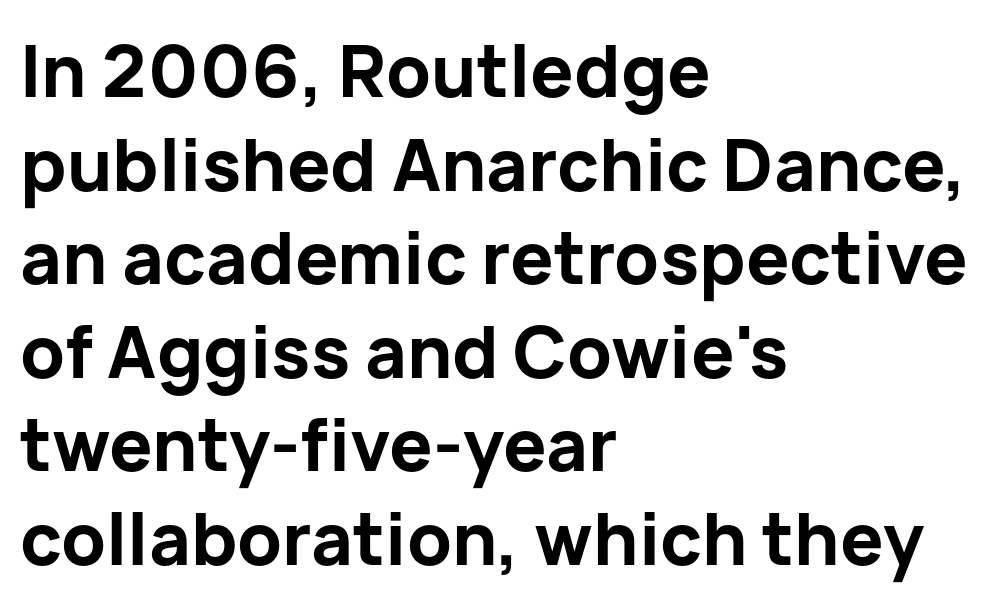
Q: Is the text bold? A: Yes.
Q: Is the text italic (slanted)? A: No, it is upright.
Q: Is the typeface a serif or a sans-serif typeface? A: Sans-serif.
Q: Is the text underlined? A: No.
Q: How is the paragraph aligned? A: Left-aligned.
Q: Is the spacing between letters normal or unusually wide? A: Normal.
Q: Is the spacing between lines tight, normal or loose? A: Normal.
Q: Width (condensed, normal, or wide)? A: Normal.
Q: Stroke contrast? A: Low.
Q: x-height? A: Medium.
Q: Monospaced? A: No.
